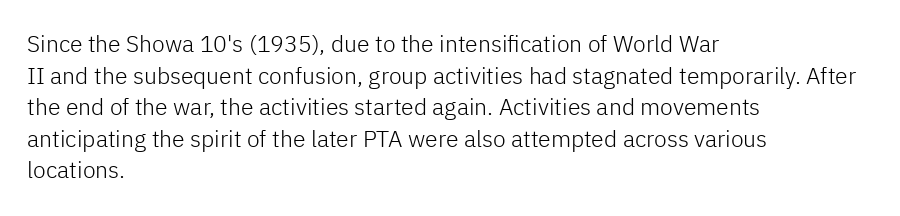
The image shows 23 px text type, upright; set left-aligned, normal line spacing (1.37x), normal letter spacing, not underlined.
